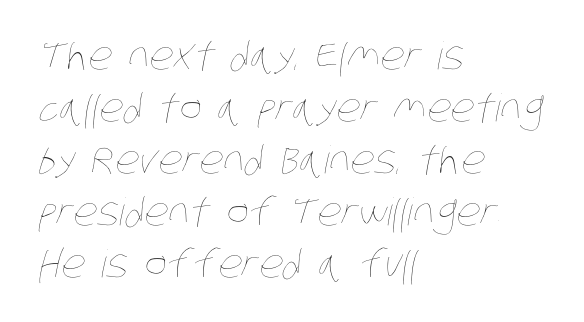
The paragraph shown leans on its left margin. Notice how descenders clear the ascenders below comfortably — that's standard leading. Varying glyph widths throughout — classic text-font behaviour. The passage shown has conventional tracking throughout. No letter is thick-stroked: the sample isn't bold.
